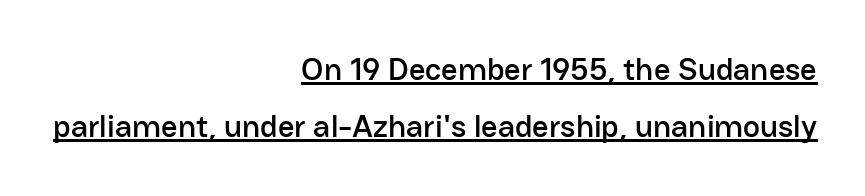
{"serif": "no", "italic": "no", "width": "normal", "stroke_contrast": "low", "x_height": "medium", "monospaced": "no", "underline": "yes", "align": "right", "line_spacing_ratio": 1.79, "letter_spacing": "normal", "letter_spacing_em": 0.0, "glyph_px": 32}
